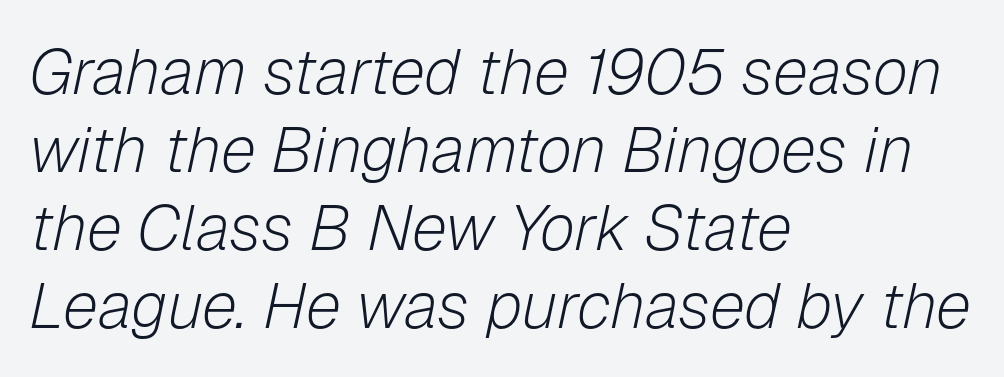
Q: Is the text bold? A: No.
Q: Is the text italic (slanted)? A: Yes, it leans right by about 12 degrees.
Q: Is the text underlined? A: No.
Q: How is the paragraph aligned? A: Left-aligned.
Q: Is the spacing between letters normal or unusually wide? A: Normal.
Q: Width (condensed, normal, or wide)? A: Normal.
Q: Stroke contrast? A: Low.
Q: x-height? A: Medium.
Q: Monospaced? A: No.
